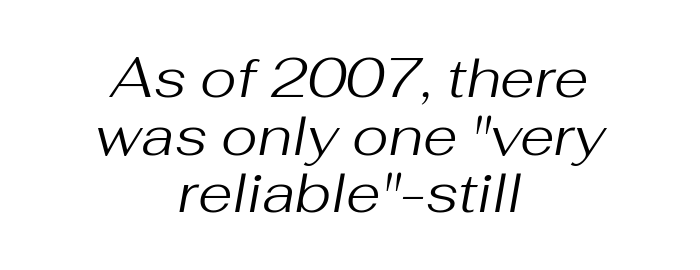
{"italic": "yes", "lean": "right", "slant_degrees": 10, "bold": "no", "weight": "regular", "width": "normal", "stroke_contrast": "medium", "x_height": "medium", "monospaced": "no", "underline": "no", "align": "center", "line_spacing": "tight", "line_spacing_ratio": 1.03, "letter_spacing": "normal", "letter_spacing_em": 0.0, "glyph_px": 56}
